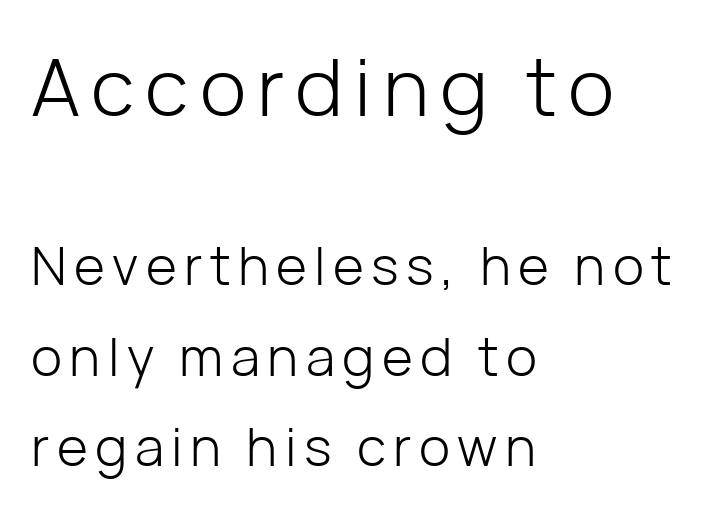
Q: Is the text bold? A: No.
Q: Is the text italic (slanted)? A: No, it is upright.
Q: Is the typeface a serif or a sans-serif typeface? A: Sans-serif.
Q: Is the text underlined? A: No.
Q: How is the paragraph aligned? A: Left-aligned.
Q: Is the spacing between lines tight, normal or loose? A: Normal.
Q: Which block of text is set in a larger size, the first (top) or the second (bottom)? A: The first (top) one.
Q: Width (condensed, normal, or wide)? A: Normal.
Q: Stroke contrast? A: Low.
Q: x-height? A: Medium.
Q: Monospaced? A: No.
